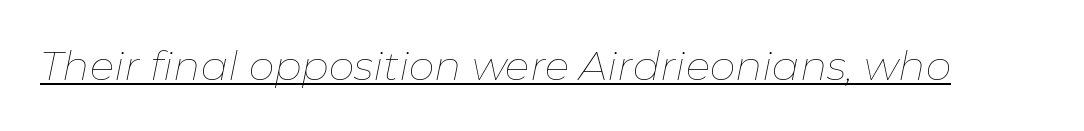
{"italic": "yes", "lean": "right", "slant_degrees": 11, "bold": "no", "weight": "thin", "width": "normal", "stroke_contrast": "low", "x_height": "medium", "monospaced": "no", "underline": "yes", "letter_spacing": "normal", "letter_spacing_em": 0.0, "glyph_px": 41}
